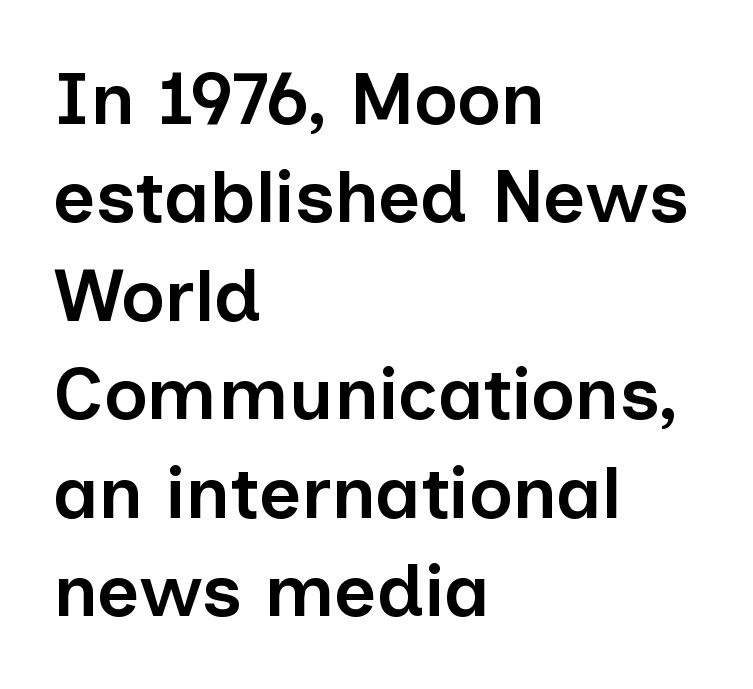
Bare-footed words on every line. This sample has the flowing, uneven cadence of proportional lettering. Inter-character spacing is left at the font's built-in metrics. Line beginnings align vertically; line endings do not. Strokes here are thickened, but only to semibold level.
